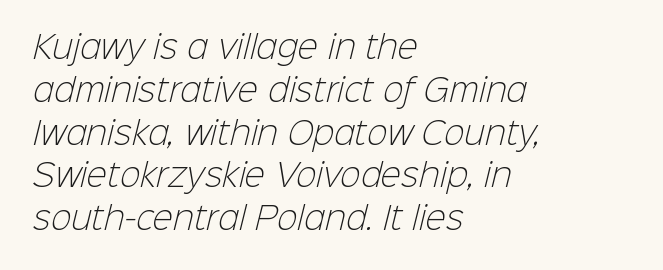
Vertical stems look standard width or narrower in stroke. Each line starts at the same left margin while the right side varies. Unmarked baselines from the first word to the last. You can tell from the bare stems that sans-serif type was used. Between one letter and the next there's only the usual sliver of space. You could not count columns in this text — the font is proportionally spaced.
